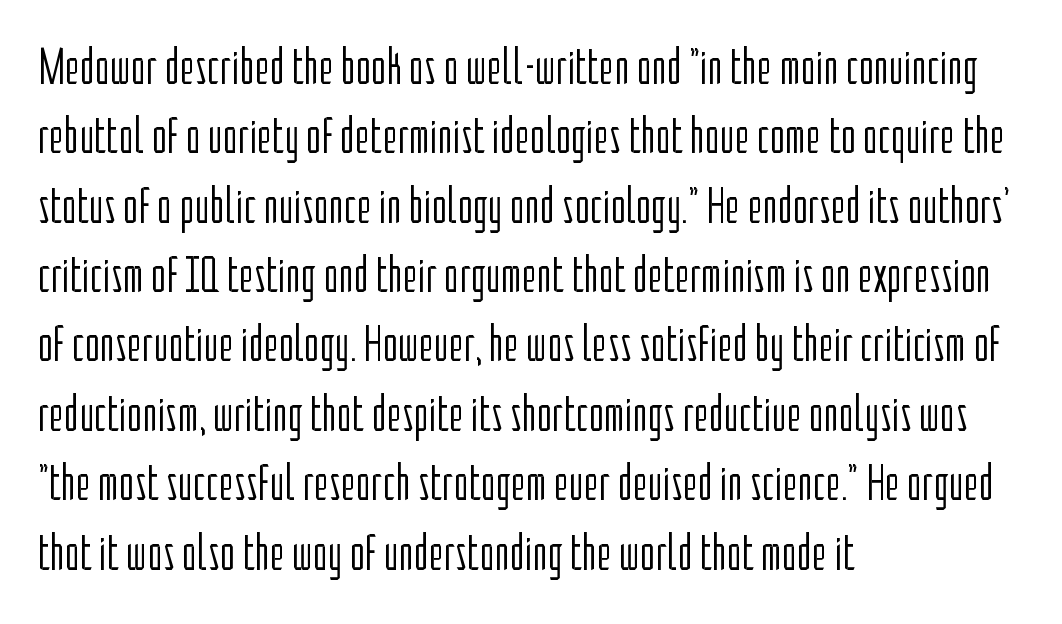
The image shows 51 px light, condensed sans-serif type, upright; set left-aligned, normal line spacing (1.36x), normal letter spacing, not underlined; low stroke contrast and a medium x-height.
